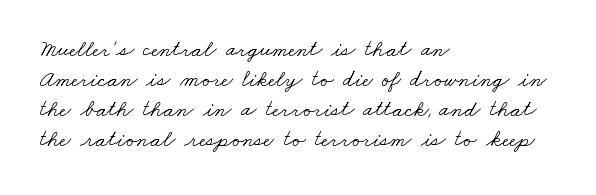
{"bold": "no", "underline": "no", "align": "left", "line_spacing": "normal", "line_spacing_ratio": 1.31, "letter_spacing": "normal", "letter_spacing_em": 0.0, "glyph_px": 23}
